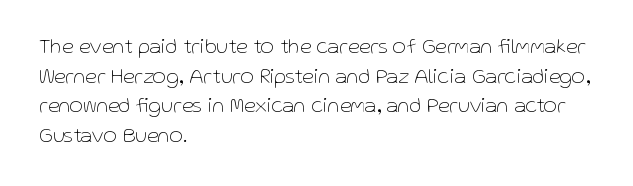
Quick note: underline off. Do the letters lean? They stand straight. The text block is weighted toward the left margin, trailing off unevenly rightward. This rendering leaves character spacing at its baseline value. Vertical spacing — default.
